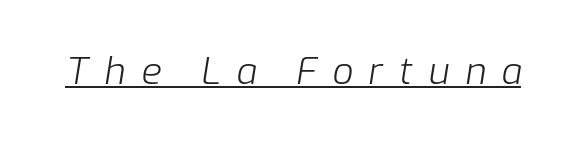
{"italic": "yes", "lean": "right", "slant_degrees": 9, "bold": "no", "weight": "light", "width": "normal", "stroke_contrast": "low", "x_height": "medium", "monospaced": "no", "underline": "yes", "letter_spacing": "wide", "letter_spacing_em": 0.42, "glyph_px": 37}
